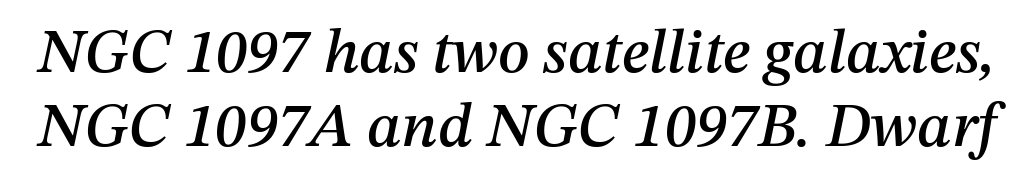
{"italic": "yes", "lean": "right", "slant_degrees": 12, "width": "normal", "stroke_contrast": "medium", "x_height": "medium", "monospaced": "no", "underline": "no", "line_spacing_ratio": 1.18, "letter_spacing": "normal", "letter_spacing_em": 0.0, "glyph_px": 63}
